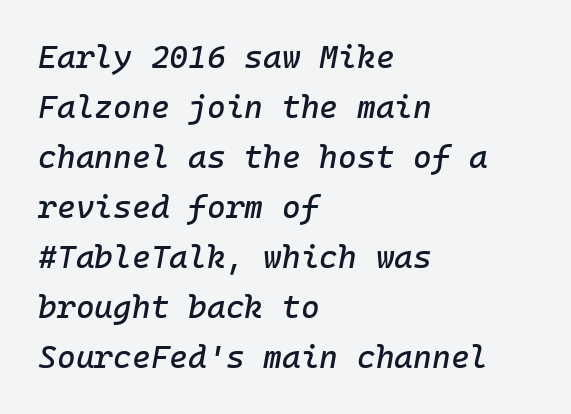
The image shows 32 px text type, italic (leaning right), monospaced; set left-aligned, normal line spacing (1.56x), normal letter spacing, not underlined; low stroke contrast and a medium x-height.
